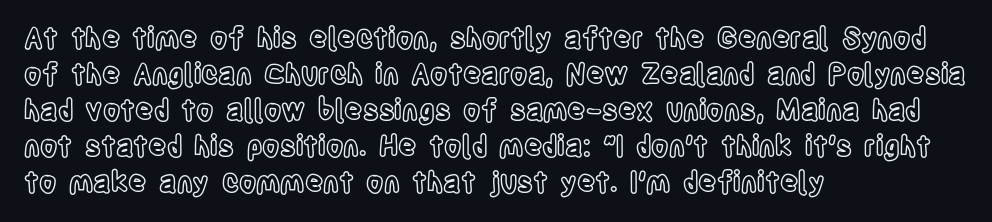
{"italic": "no", "width": "condensed", "x_height": "large", "monospaced": "no", "underline": "no", "align": "left", "line_spacing": "normal", "line_spacing_ratio": 1.29, "letter_spacing": "normal", "letter_spacing_em": 0.0, "glyph_px": 28}
